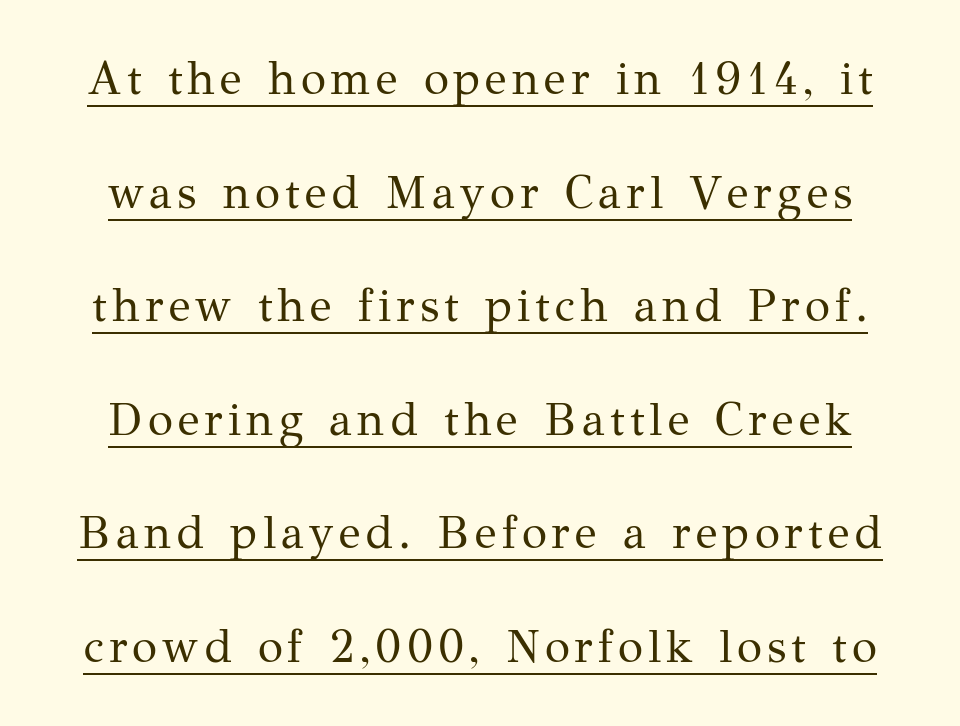
The weight would be labelled regular, book, light, or lighter still. Italic? Not at all — the glyphs are vertical. Spacing verdict: proportional, widths tailored to each character. The glyphs are accompanied by a horizontal stroke just below them. In terms of letterform style, serifs are clearly present. The rendering uses a large line-height, opening up the rows.
